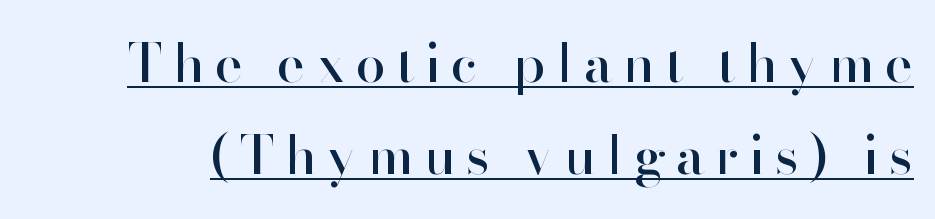
The image shows 53 px sans-serif type, upright; set line spacing 1.74x, unusually wide letter spacing (+0.2 em), underlined; high stroke contrast and a small x-height.
